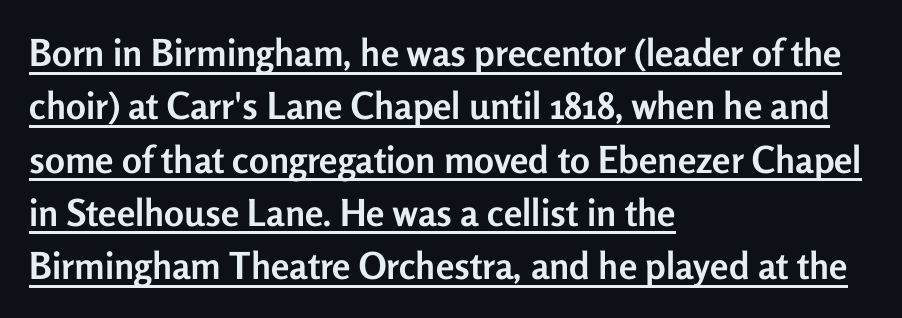
Looks like regular typesetting: each glyph gets only the width it needs. These lines carry a lot of weight — the face is fully bold. The typesetter has applied underlining to the passage shown. Notice how descenders clear the ascenders below comfortably — that's standard leading. Letter spacing: default.
